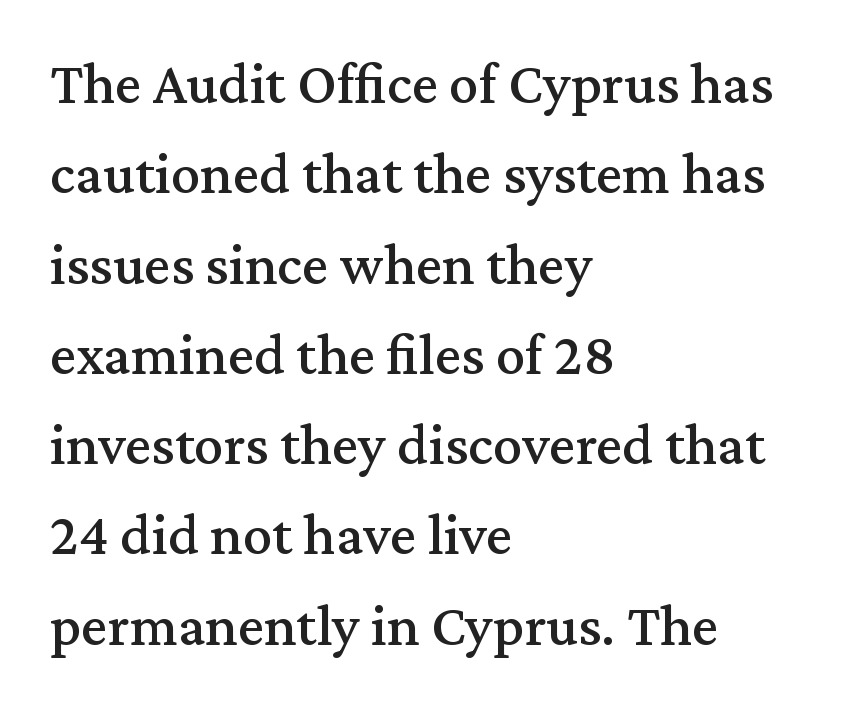
The typography opts for an upright posture over an oblique one. Quick note: underline off. The face used here is proportionally spaced, like ordinary book or web type. Is the letter spacing exaggerated? No — it looks like the ordinary default.
